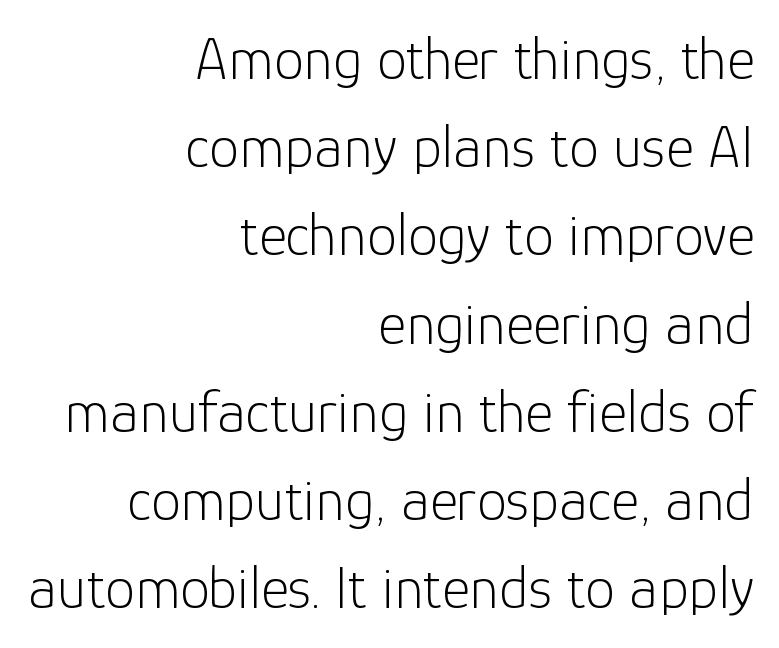
Q: Is the text bold? A: No.
Q: Is the text italic (slanted)? A: No, it is upright.
Q: Is the typeface a serif or a sans-serif typeface? A: Sans-serif.
Q: Is the text underlined? A: No.
Q: How is the paragraph aligned? A: Right-aligned.
Q: Is the spacing between letters normal or unusually wide? A: Normal.
Q: Is the spacing between lines tight, normal or loose? A: Normal.
Q: Width (condensed, normal, or wide)? A: Normal.
Q: Stroke contrast? A: Low.
Q: x-height? A: Medium.
Q: Monospaced? A: No.
